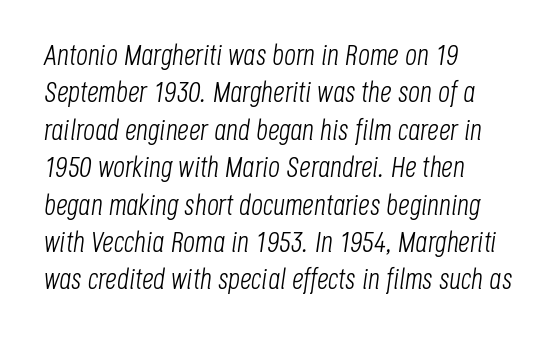
{"italic": "yes", "lean": "right", "slant_degrees": 8, "bold": "no", "weight": "light", "width": "condensed", "stroke_contrast": "low", "x_height": "large", "monospaced": "no", "underline": "no", "align": "left", "line_spacing": "normal", "line_spacing_ratio": 1.29, "letter_spacing": "normal", "letter_spacing_em": 0.0, "glyph_px": 29}
